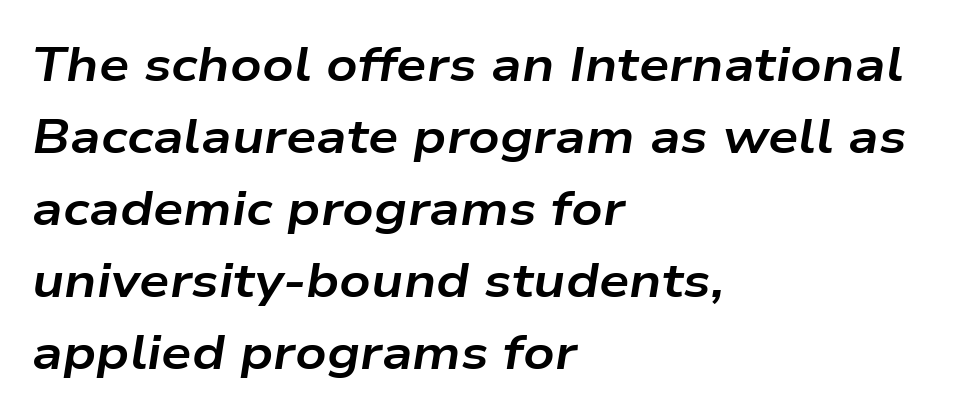
{"italic": "yes", "lean": "right", "slant_degrees": 9, "bold": "yes", "weight": "bold", "width": "wide", "stroke_contrast": "low", "x_height": "medium", "monospaced": "no", "underline": "no", "align": "left", "line_spacing": "normal", "line_spacing_ratio": 1.5, "letter_spacing": "normal", "letter_spacing_em": 0.0, "glyph_px": 48}
